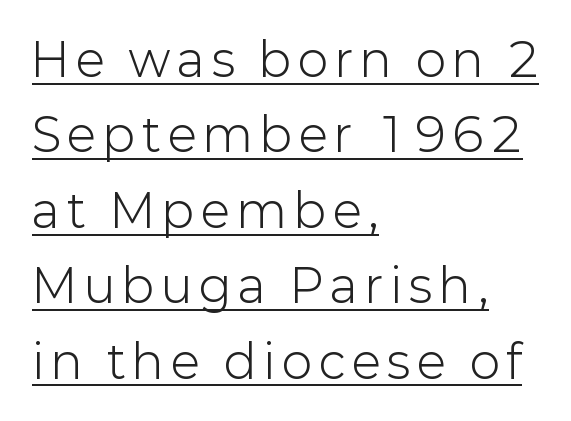
Q: Is the text bold? A: No.
Q: Is the text italic (slanted)? A: No, it is upright.
Q: Is the typeface a serif or a sans-serif typeface? A: Sans-serif.
Q: Is the text underlined? A: Yes.
Q: How is the paragraph aligned? A: Left-aligned.
Q: Is the spacing between lines tight, normal or loose? A: Normal.
Q: Width (condensed, normal, or wide)? A: Normal.
Q: Stroke contrast? A: Low.
Q: x-height? A: Medium.
Q: Monospaced? A: No.
